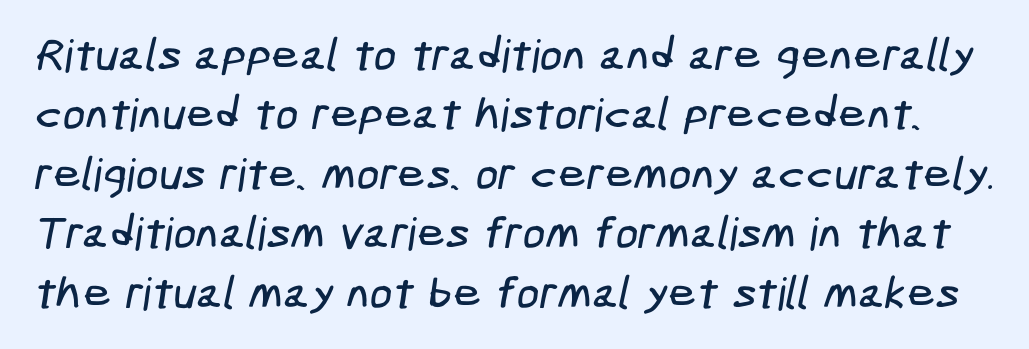
{"serif": "no", "width": "condensed", "stroke_contrast": "low", "x_height": "medium", "underline": "no", "line_spacing": "normal", "line_spacing_ratio": 1.32, "letter_spacing": "normal", "letter_spacing_em": 0.0, "glyph_px": 45}
